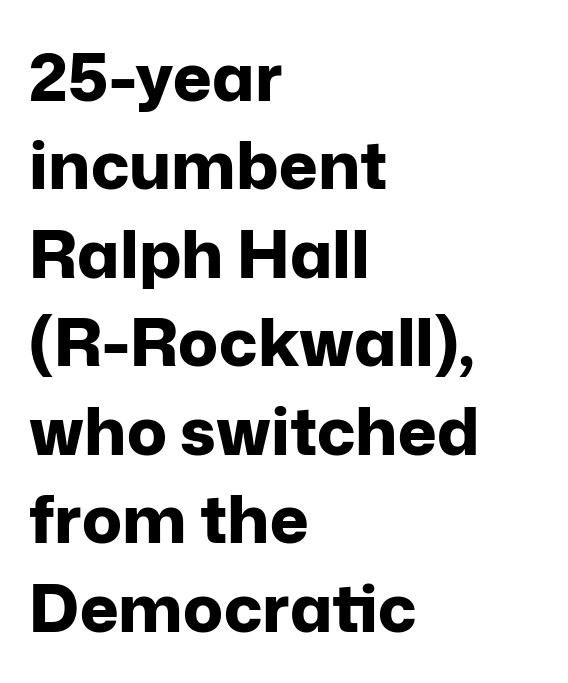
Varying glyph widths throughout — classic text-font behaviour. Notice how the stems are strictly vertical — no italics here. Line spacing here is normal. Set as a true bold cut, around the 700 mark. These lines are set flush left with a ragged right edge. Descender tails drop into unmarked territory.
